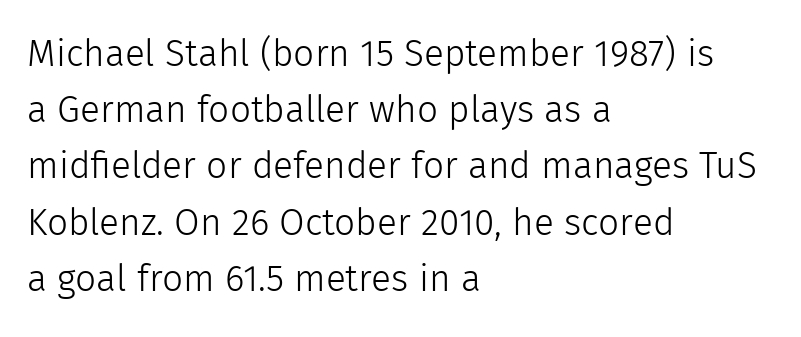
{"serif": "no", "italic": "no", "bold": "no", "weight": "light", "width": "normal", "x_height": "medium", "monospaced": "no", "underline": "no", "align": "left", "line_spacing": "normal", "line_spacing_ratio": 1.52, "letter_spacing": "normal", "letter_spacing_em": 0.0, "glyph_px": 37}
